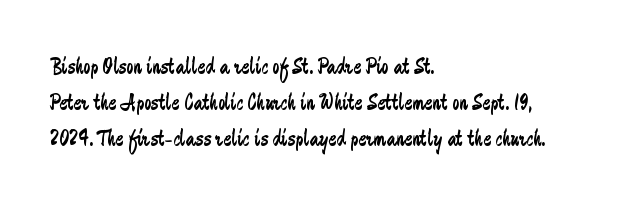
Default kerning and tracking; the words read as compact shapes. This rendering uses left alignment, leaving the right contour irregular. Students, observe: this is what conventionally led text looks like. Each stroke keeps to a modest, everyday thickness or less. Honestly, there is no underline to notice here at all.
